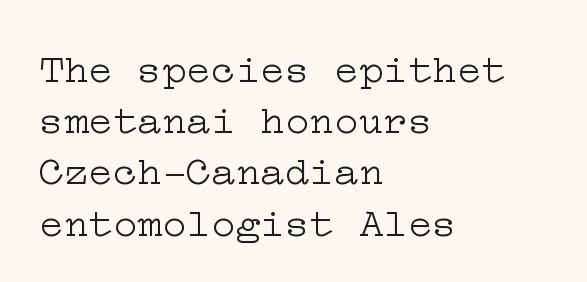
Underlining? Definitely not there. The axis of the letterforms is exactly vertical. Typeset ragged right — the left edge is the straight one. These lines sit exactly where default settings would place them.
